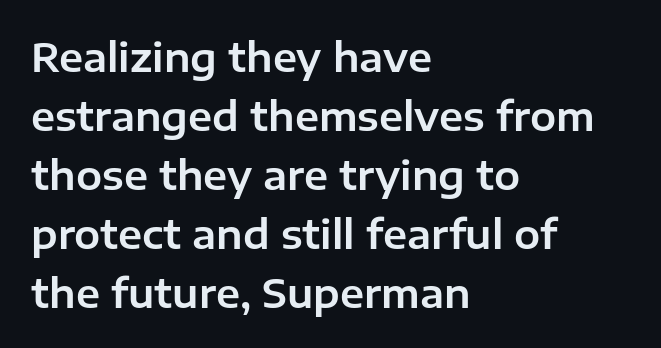
The image shows 39 px sans-serif type, upright; set left-aligned, normal line spacing (1.51x), normal letter spacing, not underlined; low stroke contrast and a medium x-height.
